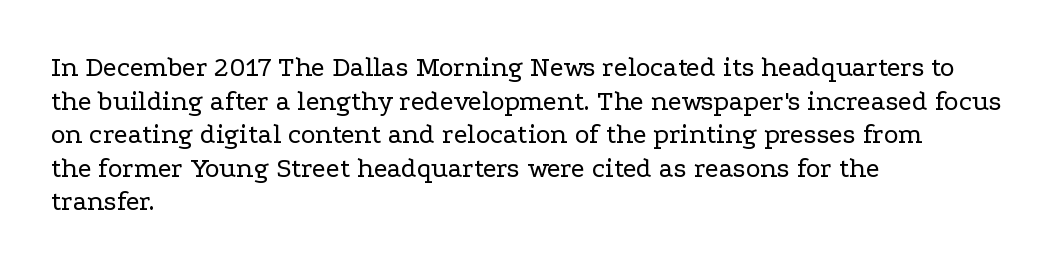
{"serif": "yes", "italic": "no", "bold": "no", "weight": "regular", "width": "wide", "stroke_contrast": "low", "x_height": "medium", "monospaced": "no", "underline": "no", "align": "left", "line_spacing_ratio": 1.2, "letter_spacing": "normal", "letter_spacing_em": 0.0, "glyph_px": 28}
